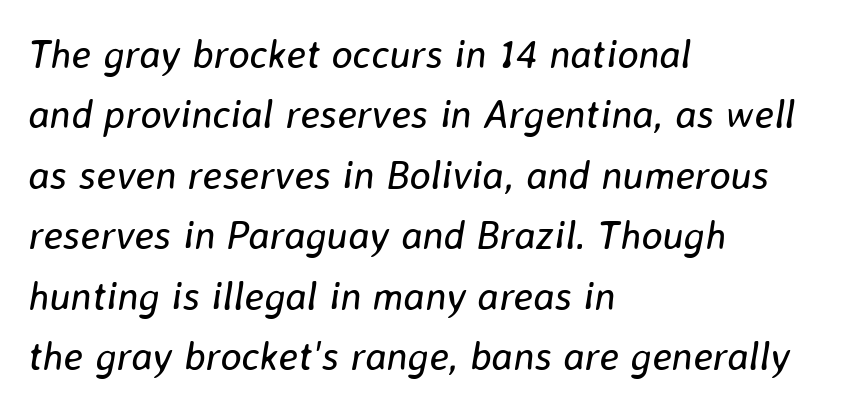
Q: Is the text bold? A: No.
Q: Is the text italic (slanted)? A: Yes, it leans right by about 8 degrees.
Q: Is the text underlined? A: No.
Q: How is the paragraph aligned? A: Left-aligned.
Q: Is the spacing between letters normal or unusually wide? A: Normal.
Q: Is the spacing between lines tight, normal or loose? A: Normal.
Q: Width (condensed, normal, or wide)? A: Normal.
Q: Stroke contrast? A: Low.
Q: x-height? A: Medium.
Q: Monospaced? A: No.
